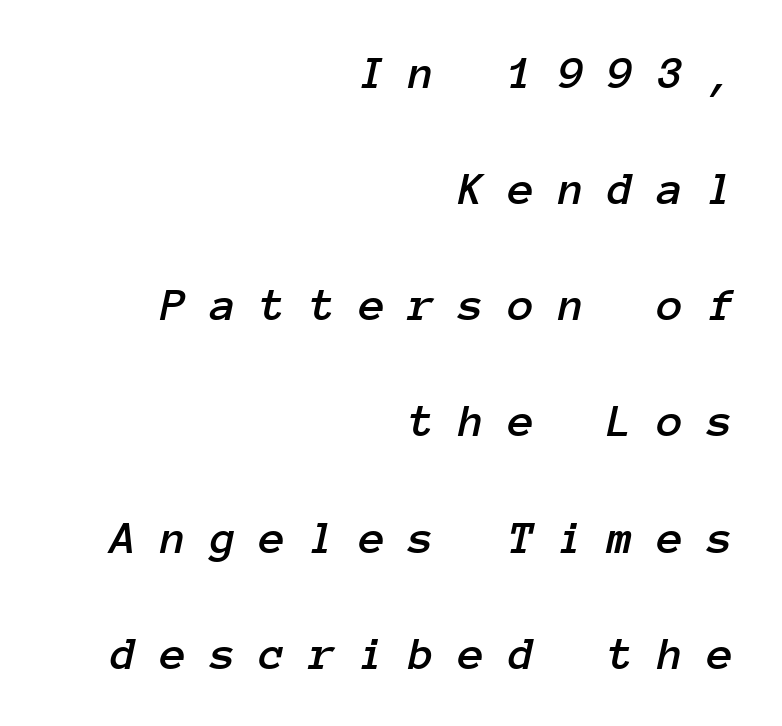
The image shows 48 px text type, italic (leaning right), monospaced; set right-aligned, loose line spacing (2.42x), unusually wide letter spacing (+0.49 em), not underlined; low stroke contrast and a medium x-height.
